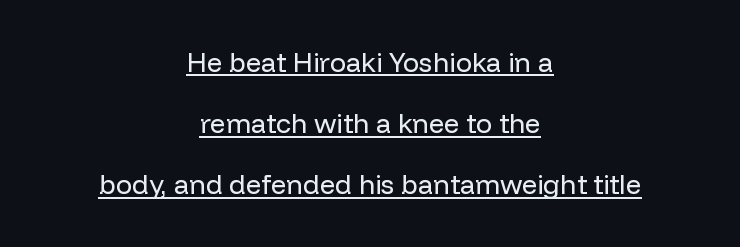
The image shows 27 px text type, upright; set centered, loose line spacing (2.26x), normal letter spacing, underlined.
